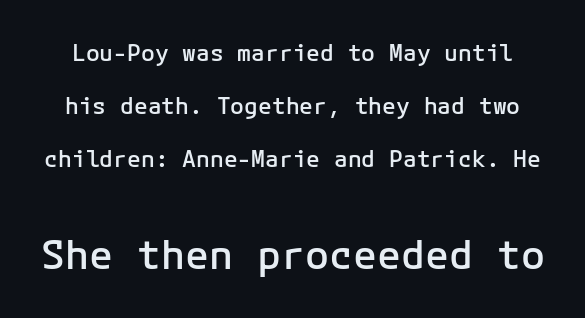
The image shows 40 px semibold sans-serif type, upright; set loose line spacing (2.31x), normal letter spacing, not underlined; the second (bottom) block is 1.74x larger; low stroke contrast and a medium x-height.
